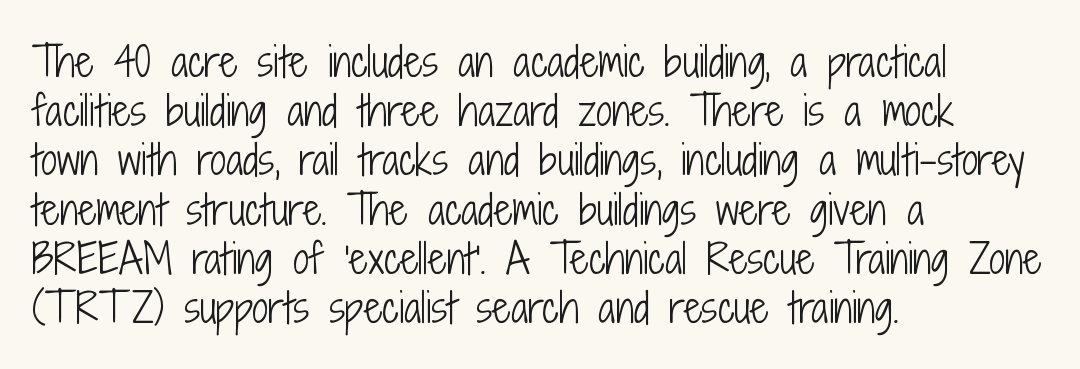
A clean baseline with only descenders dipping below it. The type sits square on the baseline with zero lean. Unbolded letterforms with no extra heft. These lines are set flush left with a ragged right edge. No feet cap the strokes, marking this as sans-serif type. Tracking value appears to be zero — textbook default spacing.
